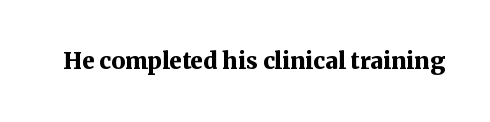
{"italic": "no", "bold": "yes", "underline": "no", "letter_spacing": "normal", "letter_spacing_em": 0.0, "glyph_px": 23}
